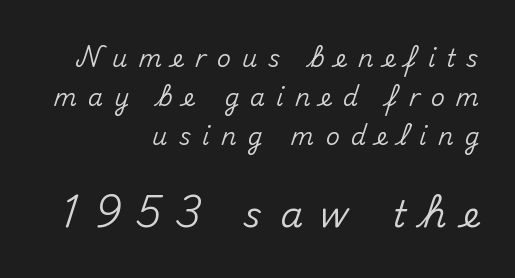
The image shows 36 px sans-serif type; set right-aligned, normal line spacing (1.62x), unusually wide letter spacing (+0.46 em), not underlined; the second (bottom) block is 1.5x larger; medium stroke contrast and a small x-height.
